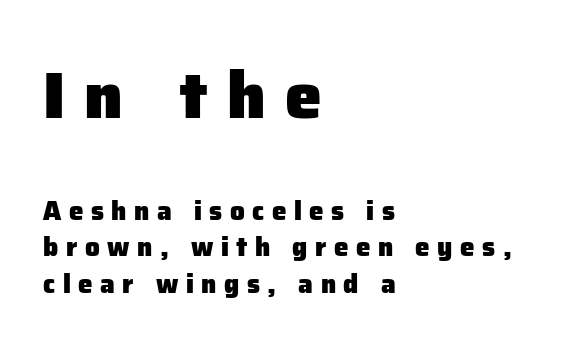
These lines have a slow, spaced-out rhythm from letter to letter. Weight check: bold — yes, fully. Line beginnings align vertically; line endings do not. In terms of leading, this rendering sits right in the middle. Every character sits straight up, as roman type does.
